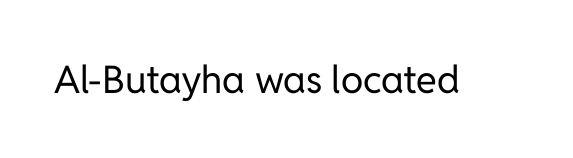
{"serif": "no", "italic": "no", "bold": "no", "weight": "regular", "width": "normal", "stroke_contrast": "low", "x_height": "medium", "monospaced": "no", "underline": "no", "letter_spacing": "normal", "letter_spacing_em": 0.0, "glyph_px": 38}
